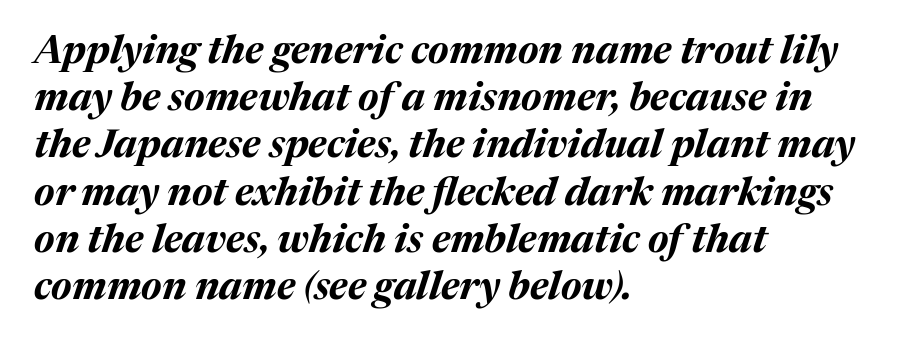
The image shows 39 px bold type, italic (leaning right); set left-aligned, line spacing 1.21x, normal letter spacing, not underlined; medium stroke contrast and a medium x-height.
